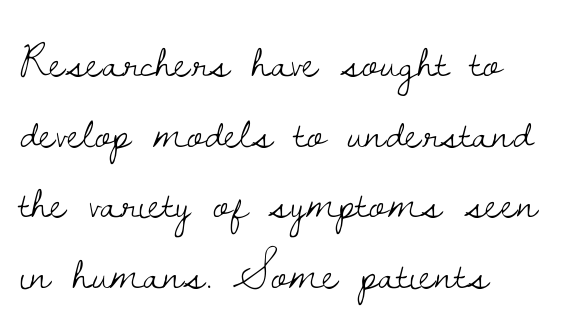
{"serif": "yes", "bold": "no", "weight": "light", "width": "normal", "stroke_contrast": "low", "x_height": "small", "monospaced": "no", "underline": "no", "align": "left", "line_spacing": "normal", "line_spacing_ratio": 1.44, "letter_spacing": "normal", "letter_spacing_em": 0.0, "glyph_px": 49}
